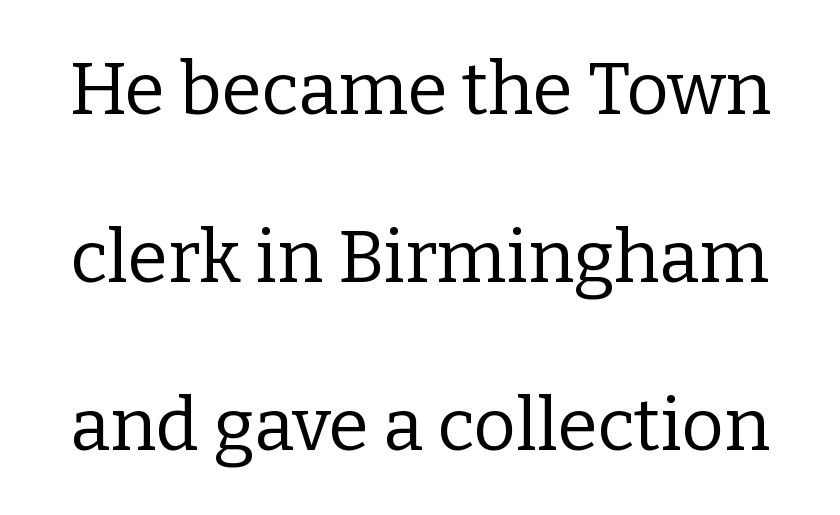
Q: Is the text bold? A: No.
Q: Is the text italic (slanted)? A: No, it is upright.
Q: Is the typeface a serif or a sans-serif typeface? A: Serif.
Q: Is the text underlined? A: No.
Q: Is the spacing between letters normal or unusually wide? A: Normal.
Q: Is the spacing between lines tight, normal or loose? A: Loose.
Q: Width (condensed, normal, or wide)? A: Normal.
Q: Stroke contrast? A: Low.
Q: x-height? A: Medium.
Q: Monospaced? A: No.
